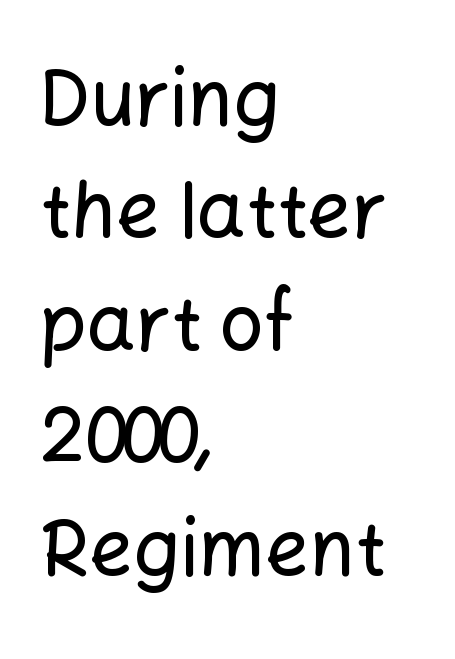
The image shows 77 px sans-serif type, upright; set left-aligned, normal line spacing (1.46x), normal letter spacing, not underlined; low stroke contrast and a medium x-height.
